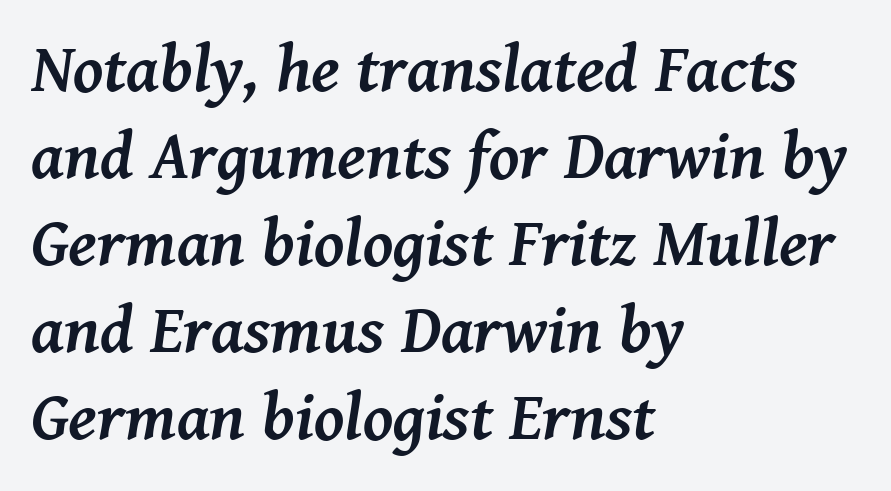
The image shows 68 px semibold serif type, italic (leaning right); set left-aligned, normal line spacing (1.28x), normal letter spacing, not underlined; medium stroke contrast and a medium x-height.
